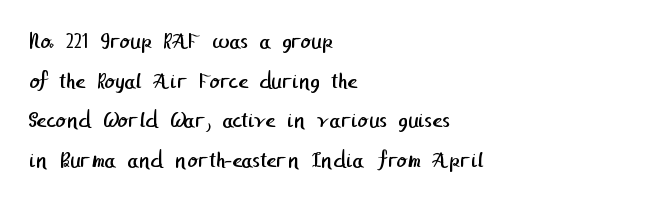
{"bold": "no", "underline": "no", "align": "left", "line_spacing": "normal", "line_spacing_ratio": 1.65, "letter_spacing": "normal", "letter_spacing_em": 0.0, "glyph_px": 24}
